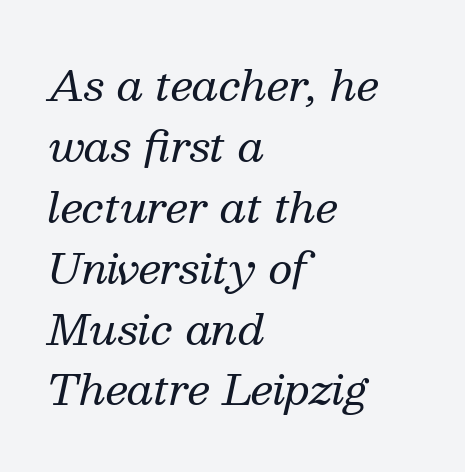
Glance below the letters and you will spot only blank space. Character widths vary here, with narrow letters taking less room than wide ones. The designer left line spacing at the default. Font category for this specimen: serif. No extra tracking has been applied to these lines. When letters slant like this, we call the style italic.
